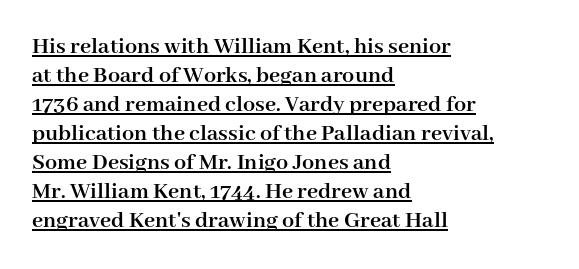
The image shows 24 px bold type, upright; set left-aligned, line spacing 1.21x, normal letter spacing, underlined.
